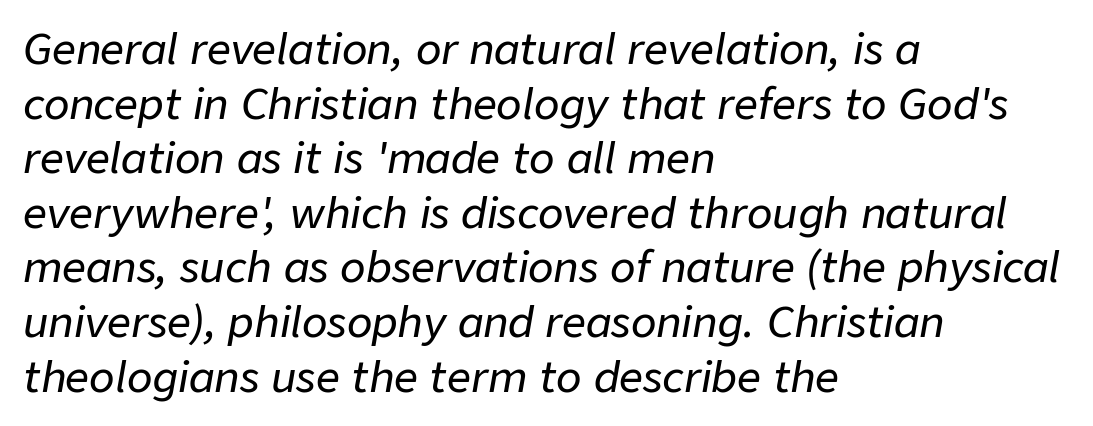
The image shows 42 px text type, italic (leaning right); set left-aligned, normal line spacing (1.3x), normal letter spacing, not underlined; low stroke contrast and a medium x-height.
